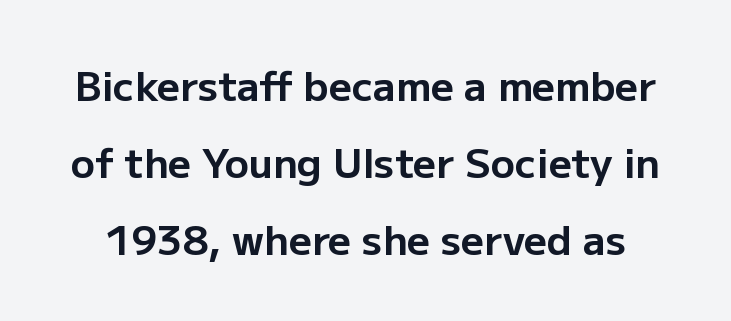
Does the leading feel generous? Absolutely, it's lavish. Notice how the stems are strictly vertical — no italics here. The space beneath each line is pristine and unruled. The rendering shows plain stroke endings on the letterforms — a sans-serif design. Set as a true bold cut, around the 700 mark.
